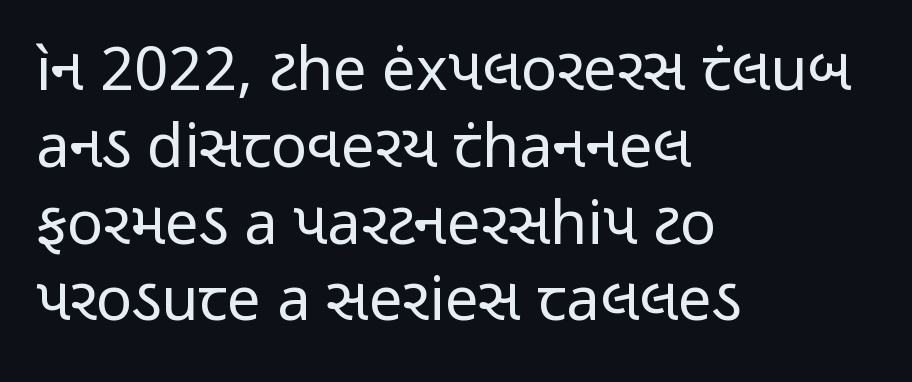
{"serif": "no", "italic": "no", "bold": "no", "weight": "regular", "width": "condensed", "stroke_contrast": "low", "x_height": "medium", "monospaced": "no", "underline": "no", "align": "left", "line_spacing": "normal", "line_spacing_ratio": 1.28, "letter_spacing": "normal", "letter_spacing_em": 0.0, "glyph_px": 60}
